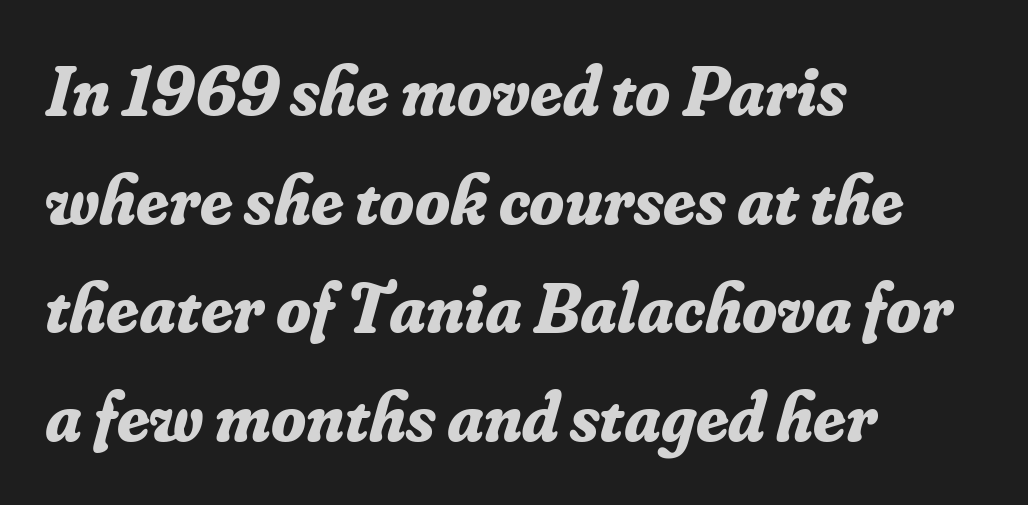
The image shows 71 px bold serif type, italic (leaning right); set left-aligned, normal line spacing (1.53x), normal letter spacing, not underlined; low stroke contrast and a small x-height.
